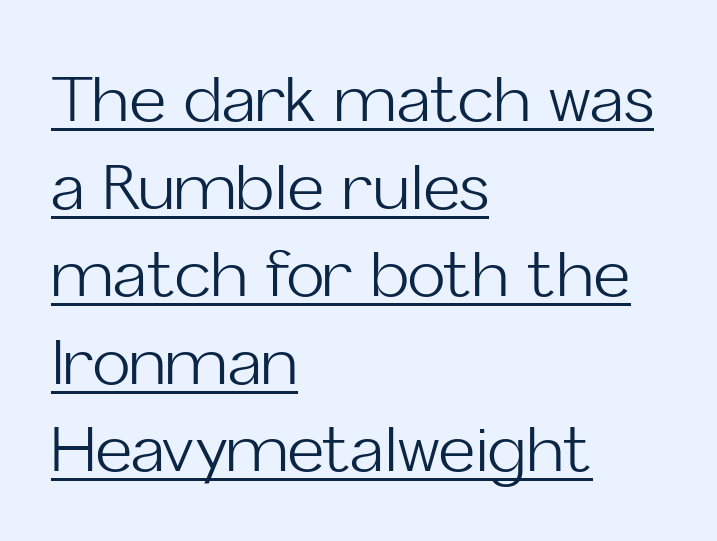
Q: Is the text bold? A: No.
Q: Is the text italic (slanted)? A: No, it is upright.
Q: Is the typeface a serif or a sans-serif typeface? A: Sans-serif.
Q: Is the text underlined? A: Yes.
Q: How is the paragraph aligned? A: Left-aligned.
Q: Is the spacing between letters normal or unusually wide? A: Normal.
Q: Is the spacing between lines tight, normal or loose? A: Normal.
Q: Width (condensed, normal, or wide)? A: Normal.
Q: Stroke contrast? A: Low.
Q: x-height? A: Medium.
Q: Monospaced? A: No.
